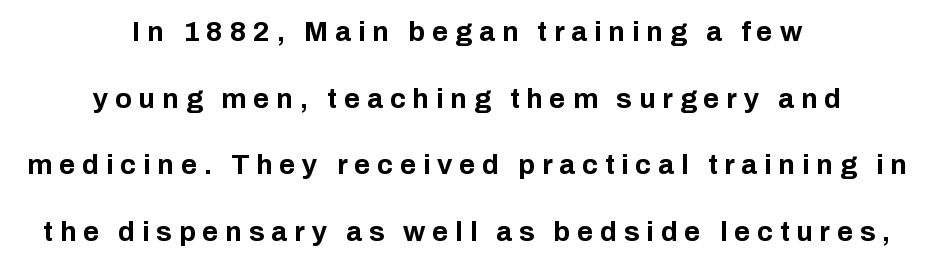
The image shows 28 px bold sans-serif type, upright; set centered, loose line spacing (2.38x), unusually wide letter spacing (+0.24 em), not underlined; low stroke contrast and a medium x-height.
